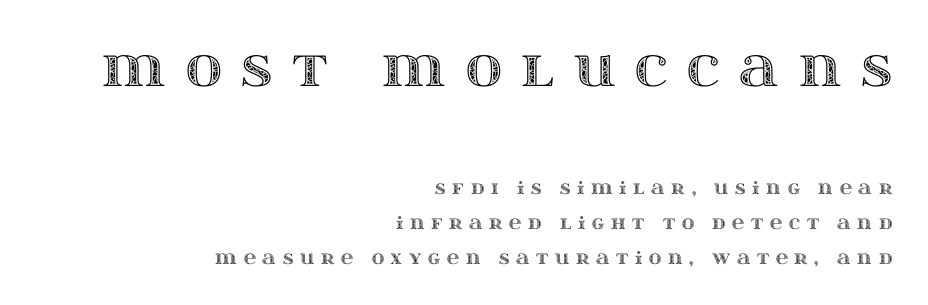
The image shows 50 px wide type, upright; set right-aligned, loose line spacing (2.03x), unusually wide letter spacing (+0.39 em), not underlined; the first (top) block is 2.94x larger; a large x-height.
